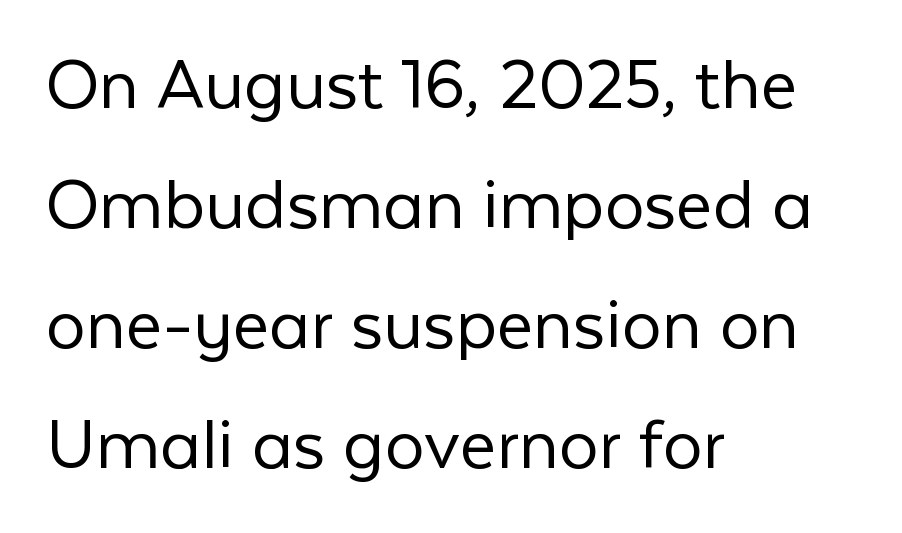
Line beginnings align vertically; line endings do not. Do the characters align in a grid? No, the font is proportional. Glyph-to-glyph distance matches everyday printed text. Nobody drew a line under any word here. These lines are composed in type without serifs.
